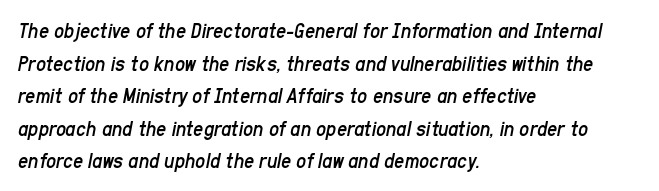
Honestly, the row spacing looks completely unremarkable. Caption: face not bold, strokes unweighted. Check under the words: just untouched page. The text carries the slant typical of an italic or oblique font.
